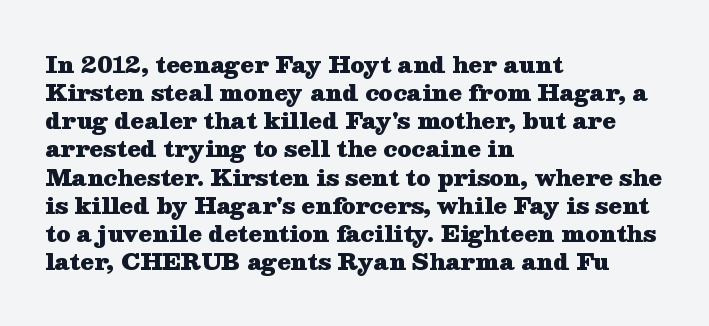
The image shows 22 px bold type, upright; set left-aligned, normal line spacing (1.28x), normal letter spacing, not underlined.
